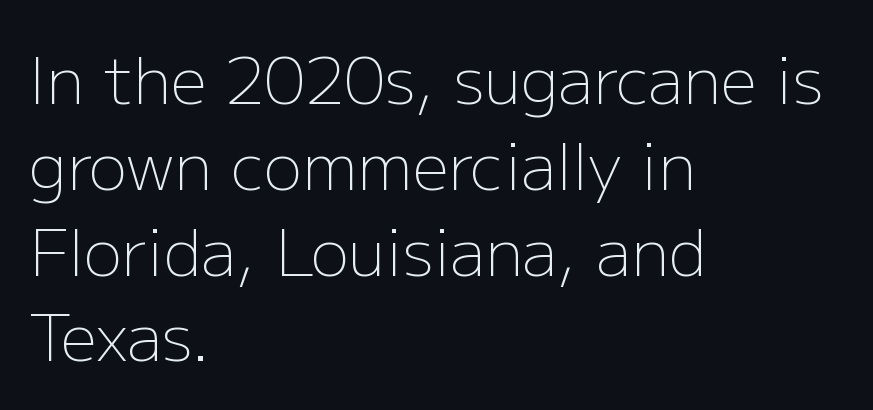
Q: Is the text bold? A: No.
Q: Is the text italic (slanted)? A: No, it is upright.
Q: Is the typeface a serif or a sans-serif typeface? A: Sans-serif.
Q: Is the text underlined? A: No.
Q: How is the paragraph aligned? A: Left-aligned.
Q: Is the spacing between letters normal or unusually wide? A: Normal.
Q: Is the spacing between lines tight, normal or loose? A: Normal.
Q: Width (condensed, normal, or wide)? A: Normal.
Q: Stroke contrast? A: Low.
Q: x-height? A: Medium.
Q: Monospaced? A: No.
